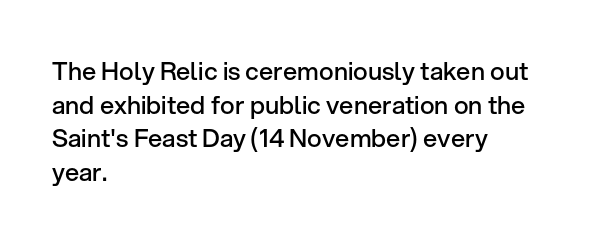
{"italic": "no", "bold": "semi", "underline": "no", "align": "left", "line_spacing": "normal", "line_spacing_ratio": 1.35, "letter_spacing": "normal", "letter_spacing_em": 0.0, "glyph_px": 25}
